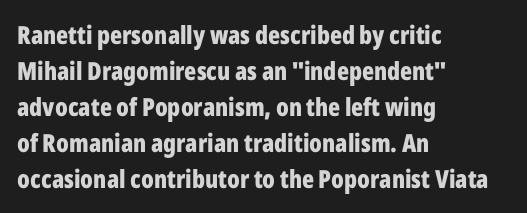
Q: Is the text bold? A: Yes.
Q: Is the text italic (slanted)? A: No, it is upright.
Q: Is the text underlined? A: No.
Q: How is the paragraph aligned? A: Left-aligned.
Q: Is the spacing between letters normal or unusually wide? A: Normal.
Q: Is the spacing between lines tight, normal or loose? A: Normal.
